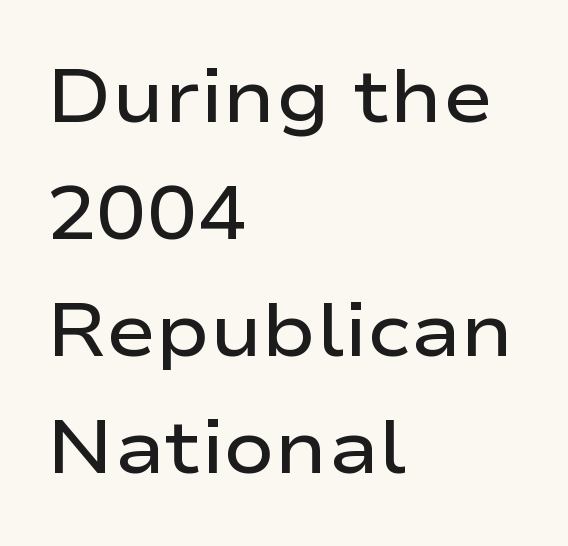
{"serif": "no", "italic": "no", "bold": "semi", "weight": "semibold", "width": "wide", "stroke_contrast": "low", "x_height": "medium", "monospaced": "no", "underline": "no", "align": "left", "line_spacing": "normal", "line_spacing_ratio": 1.56, "letter_spacing": "normal", "letter_spacing_em": 0.0, "glyph_px": 75}
